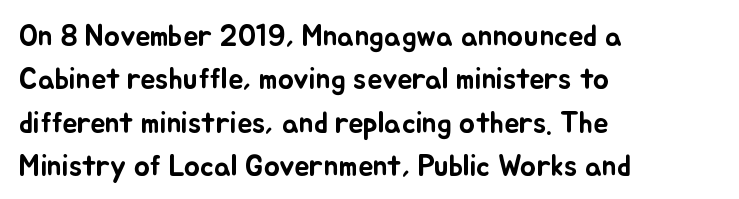
{"italic": "no", "width": "normal", "stroke_contrast": "low", "x_height": "small", "monospaced": "no", "underline": "no", "align": "left", "line_spacing": "normal", "line_spacing_ratio": 1.45, "letter_spacing": "normal", "letter_spacing_em": 0.0, "glyph_px": 30}
